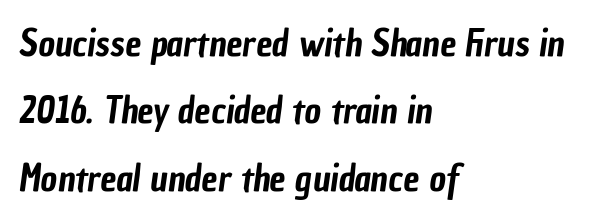
{"serif": "no", "width": "condensed", "stroke_contrast": "low", "x_height": "medium", "monospaced": "no", "underline": "no", "align": "left", "line_spacing_ratio": 1.87, "letter_spacing": "normal", "letter_spacing_em": 0.0, "glyph_px": 36}
